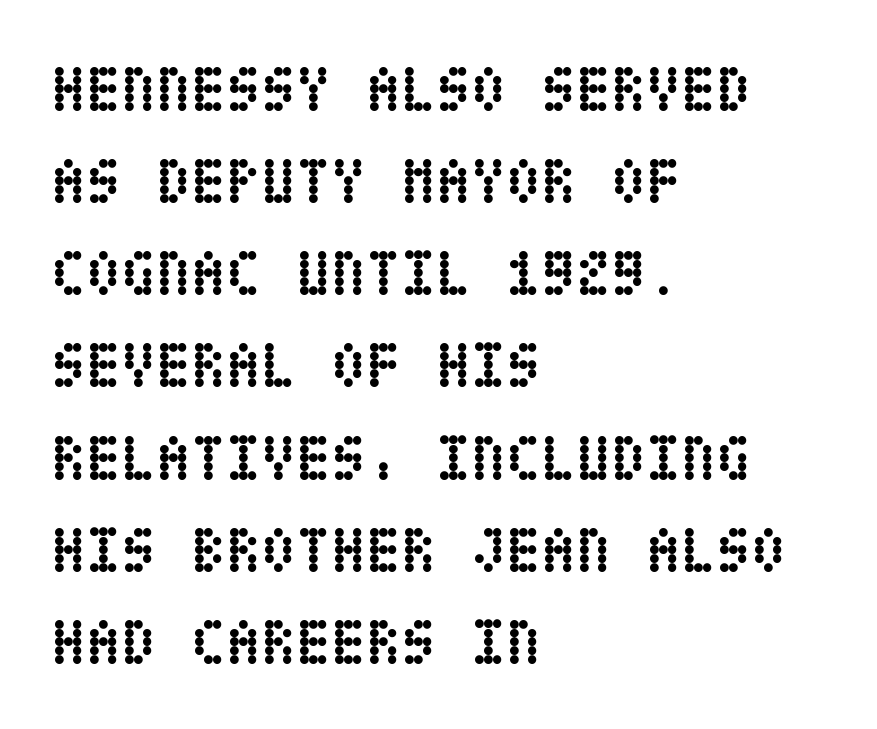
{"italic": "no", "bold": "yes", "weight": "semibold", "width": "condensed", "stroke_contrast": "low", "x_height": "large", "underline": "no", "align": "left", "line_spacing": "normal", "line_spacing_ratio": 1.44, "letter_spacing": "normal", "letter_spacing_em": 0.0, "glyph_px": 64}
